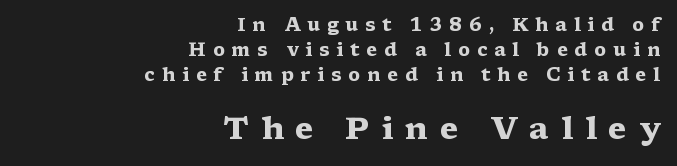
The letters in the lower block stand taller than those in the block above. Line ends are locked; line starts wander. Do the characters align in a grid? No, the font is proportional. Weight: bold.
